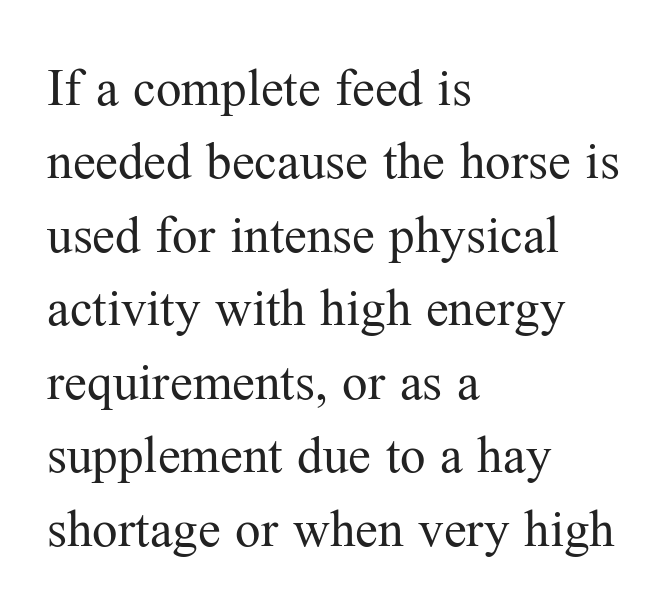
{"serif": "yes", "italic": "no", "bold": "no", "weight": "regular", "width": "normal", "stroke_contrast": "medium", "x_height": "medium", "monospaced": "no", "underline": "no", "align": "left", "line_spacing": "normal", "line_spacing_ratio": 1.44, "letter_spacing": "normal", "letter_spacing_em": 0.0, "glyph_px": 51}
